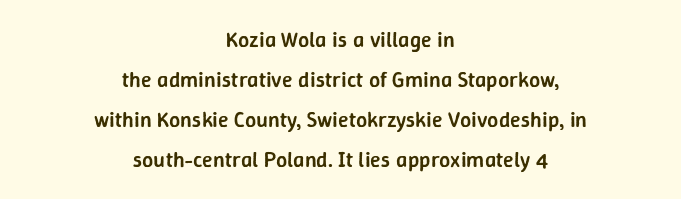
Quick note: not italic, upright. Caption: semibold face, moderately heavy strokes. The letterforms sit shoulder to shoulder at normal distance. The passage is arranged like a title page — every line centered.
